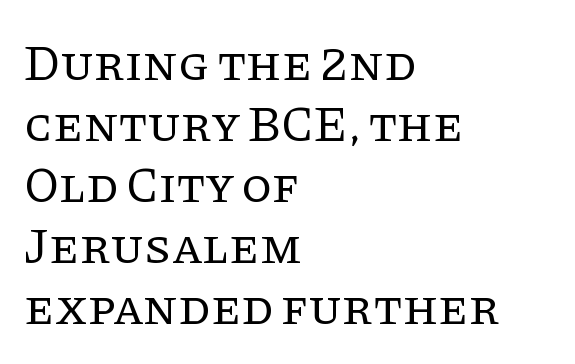
The image shows 50 px regular-weight serif type, upright; set left-aligned, line spacing 1.22x, normal letter spacing, not underlined; low stroke contrast and a large x-height.
